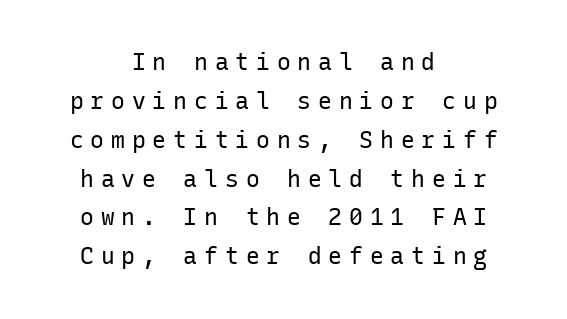
Quick note: interline space is typical. You could only call the tracking loose — the letters float apart. The cut favours lightness, reaching ordinary text weight at its darkest. Nope, not italic — everything's standing straight.
